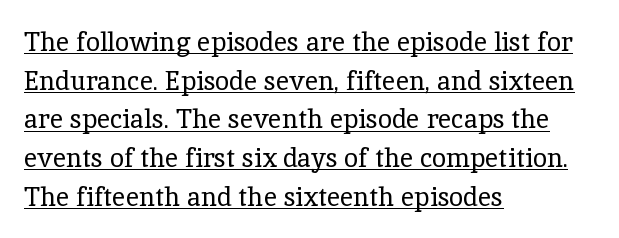
{"italic": "no", "bold": "no", "underline": "yes", "align": "left", "line_spacing": "normal", "line_spacing_ratio": 1.49, "letter_spacing": "normal", "letter_spacing_em": 0.0, "glyph_px": 26}
